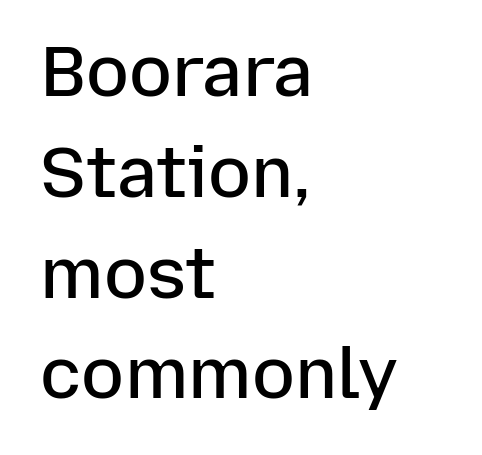
{"serif": "no", "italic": "no", "bold": "semi", "weight": "semibold", "width": "normal", "stroke_contrast": "low", "x_height": "medium", "monospaced": "no", "underline": "no", "align": "left", "line_spacing": "normal", "line_spacing_ratio": 1.42, "letter_spacing": "normal", "letter_spacing_em": 0.0, "glyph_px": 71}
